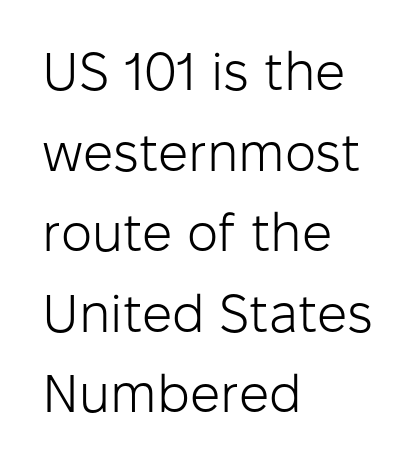
This is sans-serif lettering, the kind often seen on screens and signage. Each new line begins a customary step beneath the previous one. Is this a fixed-width face? No — the glyphs have proportional, varying widths. Each stroke keeps to a modest, everyday thickness or less. You can tell it's not italic because the verticals are truly vertical. Where is the straight margin? On the left.
